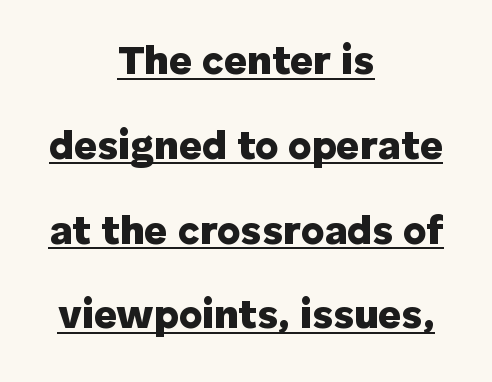
The image shows 40 px heavy sans-serif type, upright; set centered, loose line spacing (2.12x), normal letter spacing, underlined; low stroke contrast and a medium x-height.
